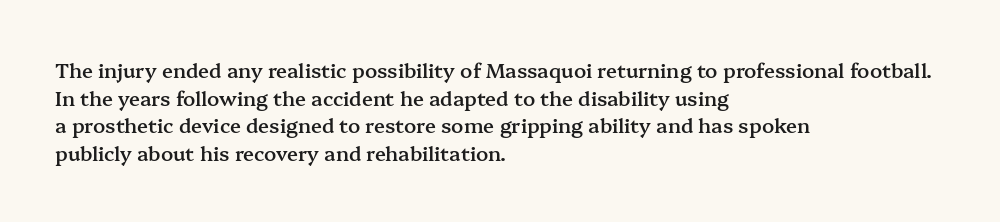
Q: Is the text bold? A: Semi-bold.
Q: Is the text italic (slanted)? A: No, it is upright.
Q: Is the text underlined? A: No.
Q: How is the paragraph aligned? A: Left-aligned.
Q: Is the spacing between letters normal or unusually wide? A: Normal.
Q: Is the spacing between lines tight, normal or loose? A: Normal.
